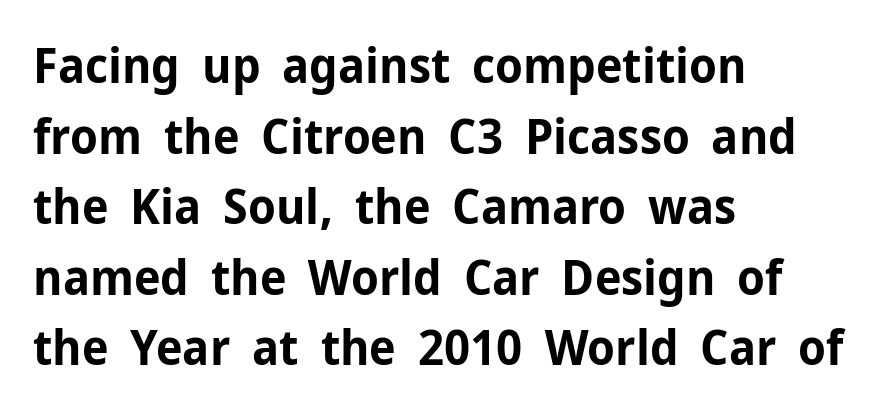
Set as a true bold cut, around the 700 mark. Serifs: no, the terminals of the letterforms are clean. Just letters on the line, the space beneath them empty. Quick note: interline space is typical. A student would call this left alignment; a typographer would say flush left, rag right. This sample uses plain, unmodified letter spacing.
